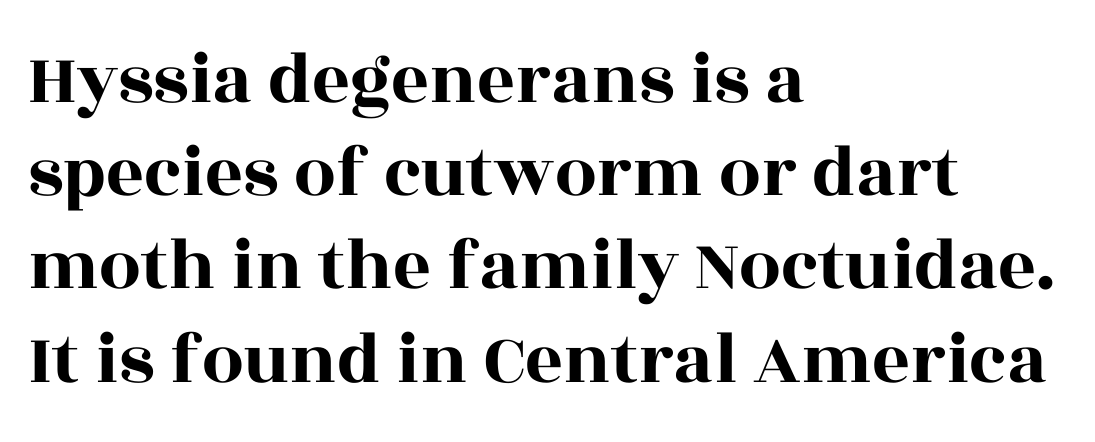
The image shows 74 px wide serif type, upright; set left-aligned, normal line spacing (1.26x), normal letter spacing, not underlined; a large x-height.
